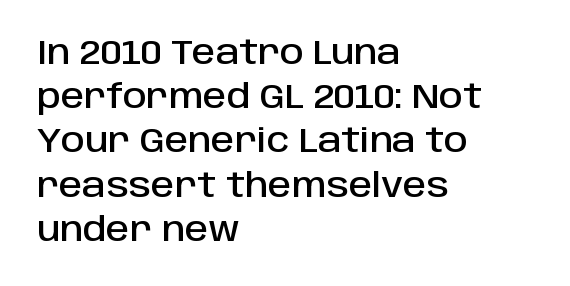
The image shows 33 px sans-serif type, upright; set left-aligned, normal line spacing (1.34x), normal letter spacing, not underlined; low stroke contrast and a large x-height.
